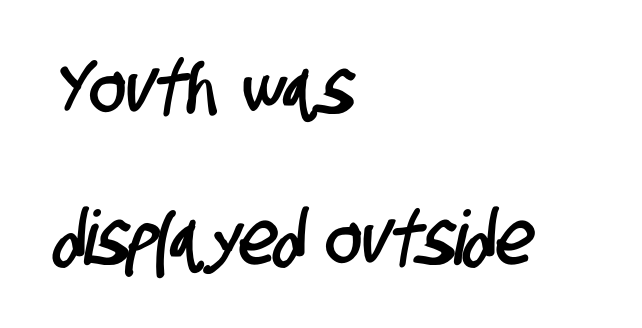
Q: Is the typeface a serif or a sans-serif typeface? A: Sans-serif.
Q: Is the text underlined? A: No.
Q: How is the paragraph aligned? A: Left-aligned.
Q: Is the spacing between letters normal or unusually wide? A: Normal.
Q: Is the spacing between lines tight, normal or loose? A: Loose.
Q: Width (condensed, normal, or wide)? A: Condensed.
Q: Stroke contrast? A: Low.
Q: x-height? A: Large.
Q: Monospaced? A: No.
